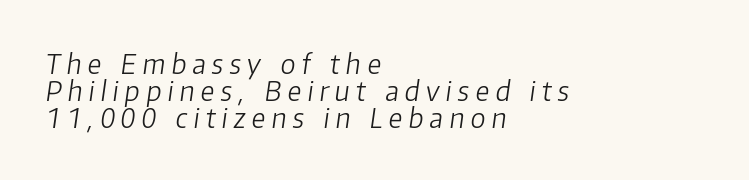
The glyphs look as if they've been sheared to an angle. Characters follow at a spacing far wider than the type designer built in. Unbolded letterforms with no extra heft. Lines of text with bare space underneath. A typesetter would call this leading minimal, almost set solid. Compared with a centered layout, this one pins lines to the left instead.
